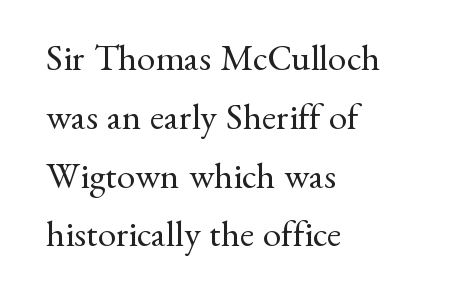
The image shows 37 px regular-weight serif type, upright; set left-aligned, normal line spacing (1.59x), normal letter spacing, not underlined; medium stroke contrast and a small x-height.
